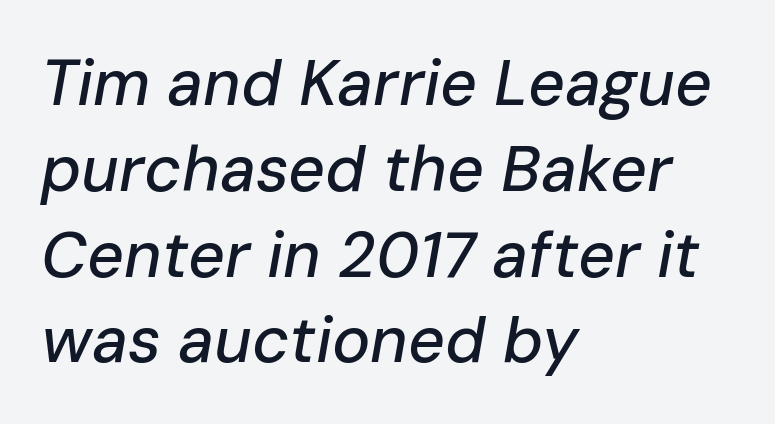
{"italic": "yes", "lean": "right", "slant_degrees": 10, "width": "normal", "stroke_contrast": "low", "x_height": "medium", "monospaced": "no", "underline": "no", "align": "left", "line_spacing": "normal", "line_spacing_ratio": 1.34, "letter_spacing": "normal", "letter_spacing_em": 0.0, "glyph_px": 64}
